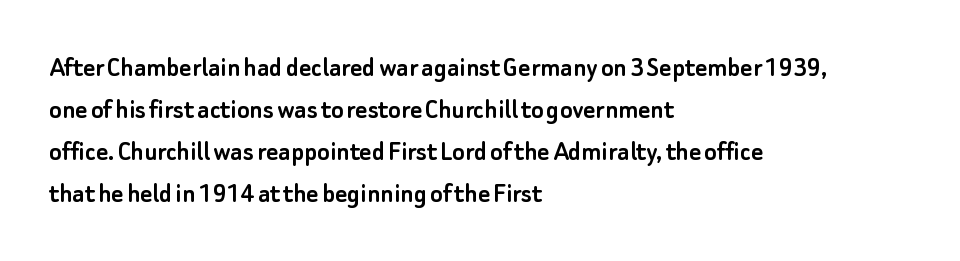
{"serif": "no", "italic": "no", "width": "normal", "stroke_contrast": "low", "x_height": "small", "monospaced": "no", "underline": "no", "align": "left", "line_spacing": "normal", "line_spacing_ratio": 1.45, "letter_spacing": "normal", "letter_spacing_em": 0.0, "glyph_px": 29}
